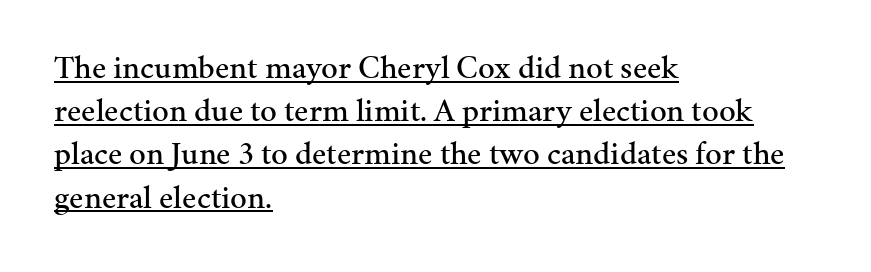
Horizontally, the lines are justified to the leading edge only. Tall strokes in this sample are plumb rather than angled. In terms of leading, this rendering sits right in the middle. Character widths vary here, with narrow letters taking less room than wide ones. Notice how a bar underscores the lettering throughout.
